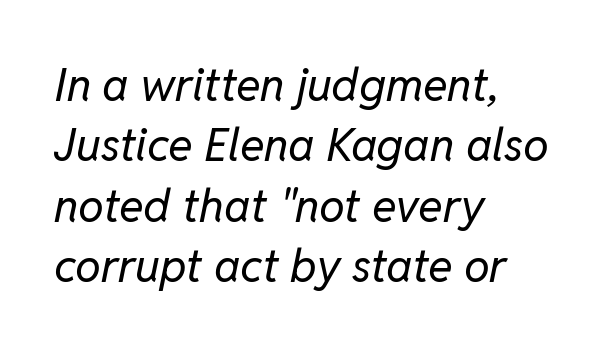
{"italic": "yes", "lean": "right", "slant_degrees": 11, "bold": "no", "weight": "regular", "width": "normal", "stroke_contrast": "low", "x_height": "medium", "monospaced": "no", "underline": "no", "align": "left", "line_spacing": "normal", "line_spacing_ratio": 1.31, "letter_spacing": "normal", "letter_spacing_em": 0.0, "glyph_px": 46}
